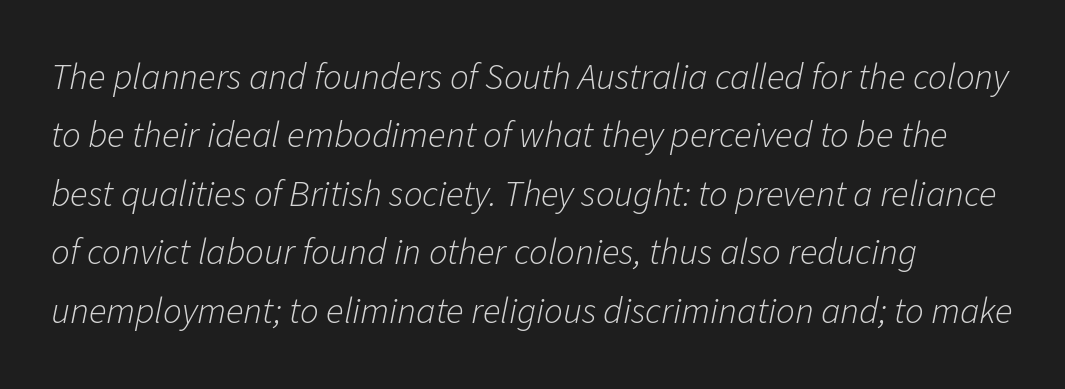
Notice how the stems are inclined rather than vertical — that's the hallmark of italics. Tracking here is standard; glyphs follow each other at the usual distance. Note the varied advance widths — an 'i' is clearly narrower than an 'm'. No chunkiness to these letters — they're not bold.
